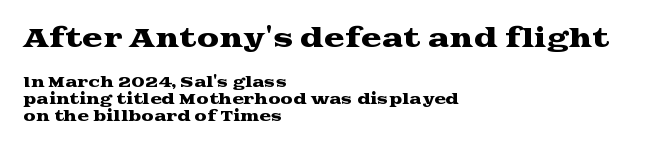
Whoever set this made the first block the dominant, larger element. A bare baseline throughout the passage. The font's upright variant was chosen for this text. Line beginnings align vertically; line endings do not. The type is set solid horizontally, with unmodified tracking.
